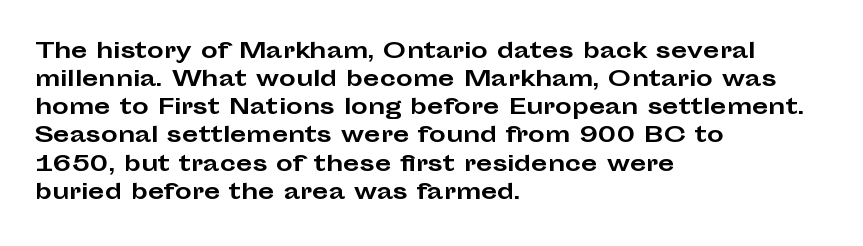
The image shows 21 px bold type, upright; set left-aligned, normal line spacing (1.34x), normal letter spacing, not underlined.
